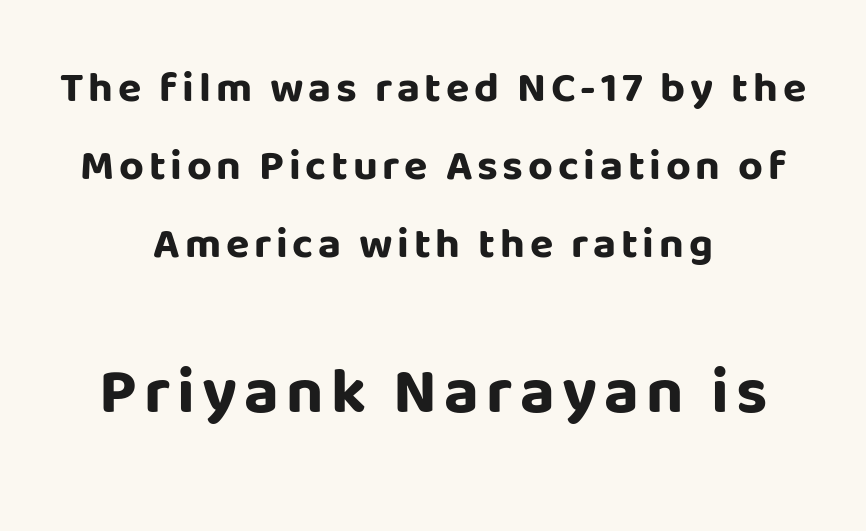
Think of a printed novel: that variable character pitch is what you see here. Typographically, this falls in the sans-serif category. Compared with an ordinary text face, these strokes are far heavier — a full bold. Caption: upper text group reduced, lower text group enlarged.
